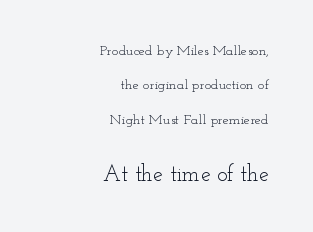
{"italic": "no", "bold": "no", "underline": "no", "align": "right", "line_spacing": "loose", "line_spacing_ratio": 2.45, "letter_spacing": "normal", "letter_spacing_em": 0.0, "larger_block": "second", "size_ratio": 1.57, "glyph_px": 22}
